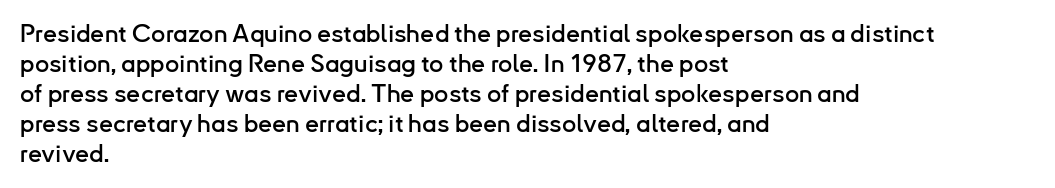
Italic? Not at all — the glyphs are vertical. Only glyphs here, with clear space below each row. Does the copy run flush right? No — it runs flush left. The letters sit at their default tracking, neither squeezed nor spread.
